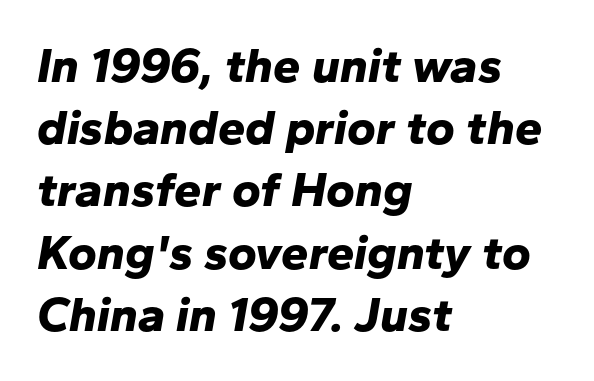
The image shows 49 px bold type, italic (leaning right); set left-aligned, normal line spacing (1.27x), normal letter spacing, not underlined; low stroke contrast and a medium x-height.
